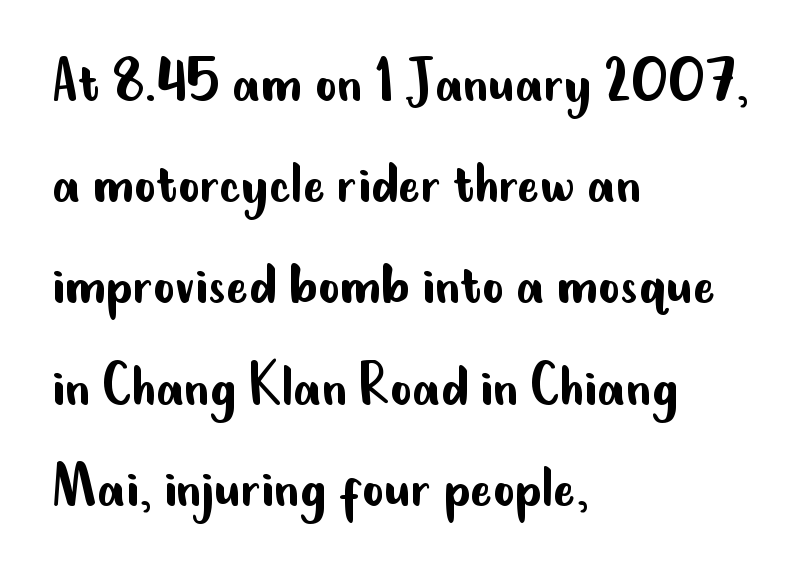
Q: Is the text bold? A: No.
Q: Is the text italic (slanted)? A: No, it is upright.
Q: Is the typeface a serif or a sans-serif typeface? A: Sans-serif.
Q: Is the text underlined? A: No.
Q: How is the paragraph aligned? A: Left-aligned.
Q: Is the spacing between letters normal or unusually wide? A: Normal.
Q: Is the spacing between lines tight, normal or loose? A: Normal.
Q: Width (condensed, normal, or wide)? A: Condensed.
Q: Stroke contrast? A: Low.
Q: x-height? A: Small.
Q: Monospaced? A: No.
